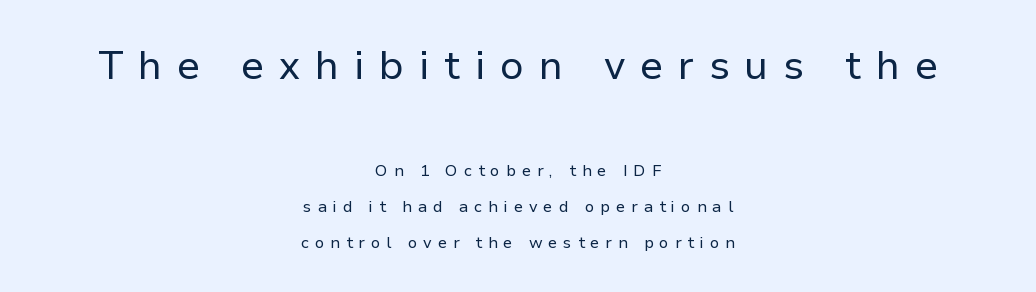
Each letter's strokes conclude bluntly, with no projecting serifs. Compared with typical paragraphs, the rows here are farther apart. The string is rendered with underlining switched off. Weight class: somewhere from thin through regular. The rendering inserts visible extra space after every character.
